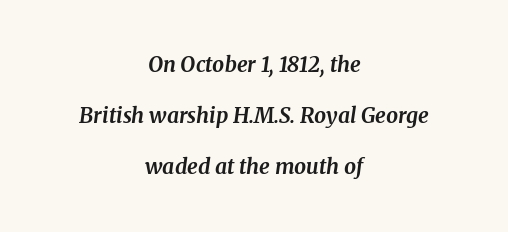
Q: Is the text bold? A: Yes.
Q: Is the text italic (slanted)? A: Yes, it leans right by about 8 degrees.
Q: Is the text underlined? A: No.
Q: How is the paragraph aligned? A: Centered.
Q: Is the spacing between letters normal or unusually wide? A: Normal.
Q: Is the spacing between lines tight, normal or loose? A: Loose.
